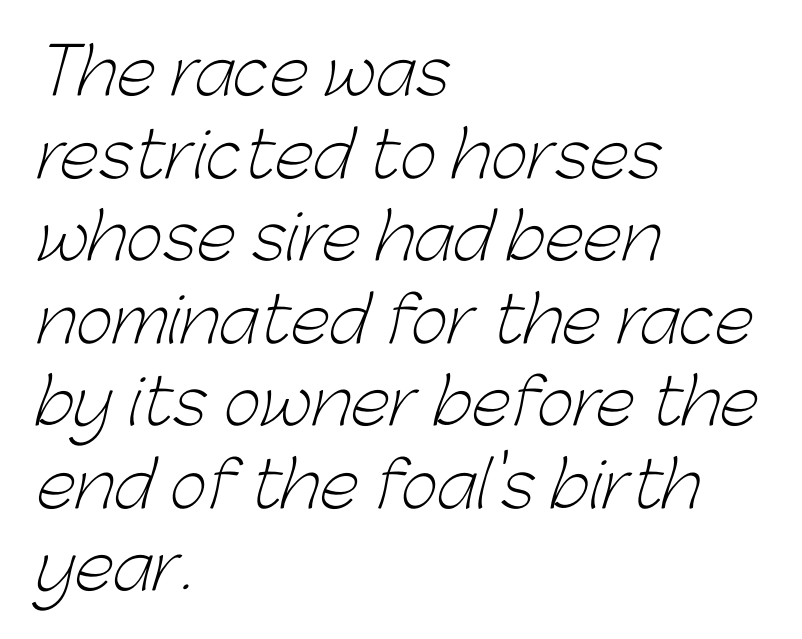
Q: Is the text bold? A: No.
Q: Is the typeface a serif or a sans-serif typeface? A: Sans-serif.
Q: Is the text underlined? A: No.
Q: How is the paragraph aligned? A: Left-aligned.
Q: Is the spacing between letters normal or unusually wide? A: Normal.
Q: Is the spacing between lines tight, normal or loose? A: Normal.
Q: Width (condensed, normal, or wide)? A: Normal.
Q: Stroke contrast? A: Low.
Q: x-height? A: Medium.
Q: Monospaced? A: No.
